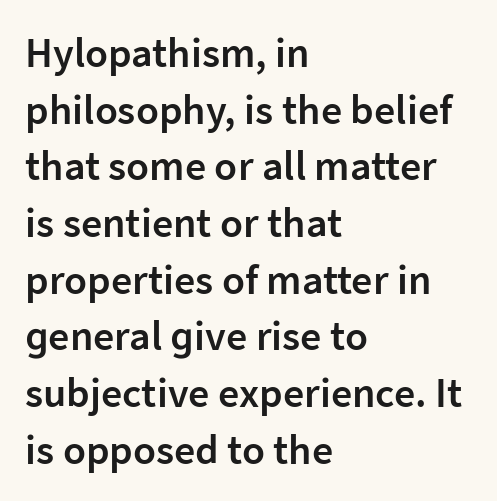
Font category for this specimen: sans-serif. Is the block centered? No — it sits flush against the left margin. Rendered with straight, roman letterforms. Each glyph is drawn with semibold strokes, heavier than normal yet not fully bold.
